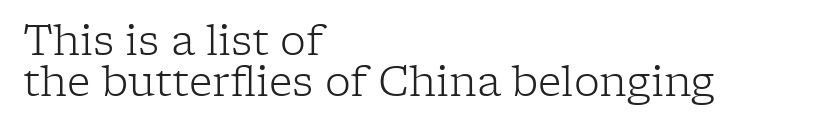
The image shows 41 px light serif type, upright; set left-aligned, tight line spacing (1.0x), normal letter spacing, not underlined; low stroke contrast and a medium x-height.
